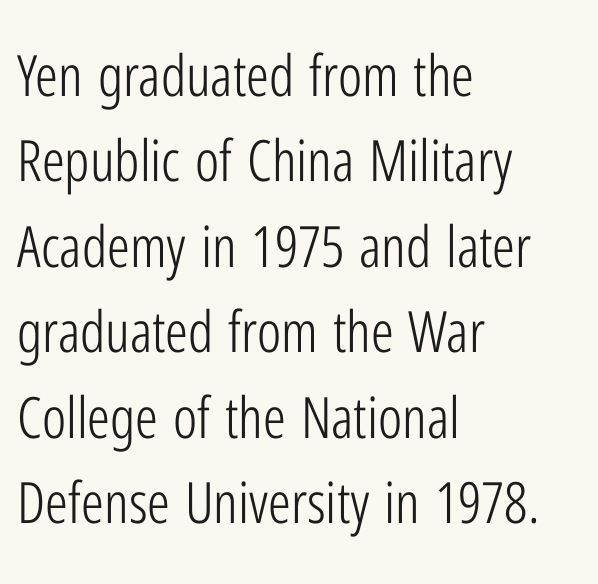
The image shows 57 px light, condensed sans-serif type, upright; set left-aligned, normal line spacing (1.5x), normal letter spacing, not underlined; low stroke contrast and a medium x-height.
